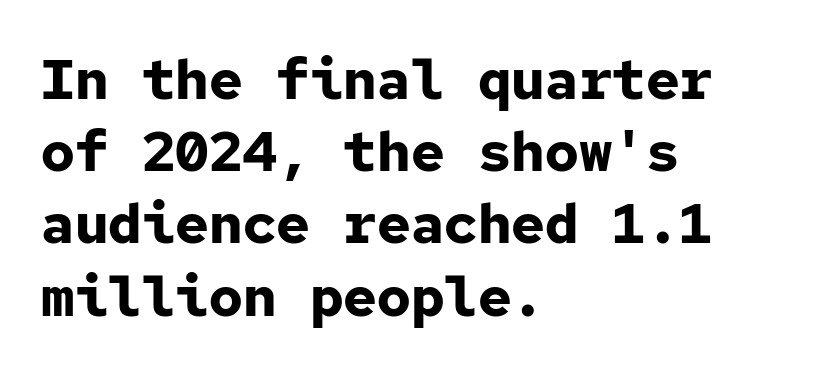
Q: Is the text bold? A: Yes.
Q: Is the text italic (slanted)? A: No, it is upright.
Q: Is the typeface a serif or a sans-serif typeface? A: Sans-serif.
Q: Is the text underlined? A: No.
Q: How is the paragraph aligned? A: Left-aligned.
Q: Is the spacing between letters normal or unusually wide? A: Normal.
Q: Is the spacing between lines tight, normal or loose? A: Normal.
Q: Width (condensed, normal, or wide)? A: Normal.
Q: Stroke contrast? A: Low.
Q: x-height? A: Medium.
Q: Monospaced? A: Yes.
